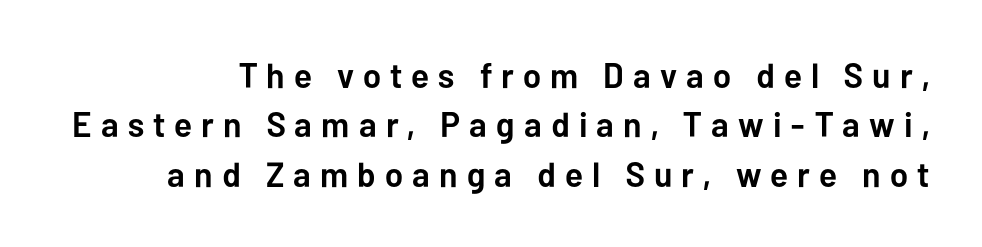
Look at the stroke-to-counter ratio: heavy, a bold. Words appear elongated and porous because spacing is wide. The font's upright variant was chosen for this text. Note: no serifs on the glyphs. Bare-footed words on every line. Notice how descenders clear the ascenders below comfortably — that's standard leading.
